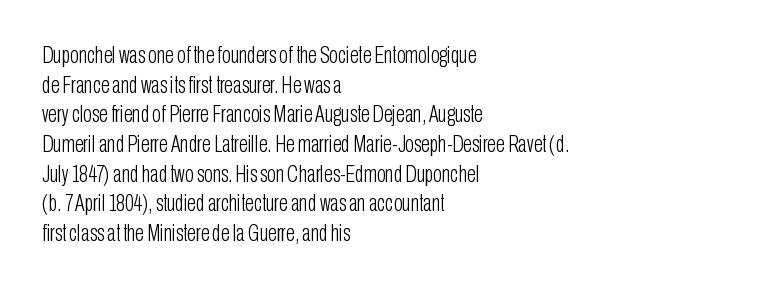
The lines sit at an ordinary, default distance from one another. The rag falls on the right side of this text block. The characters are drawn with everyday or finer stroke widths. Descender tails drop into unmarked territory.
